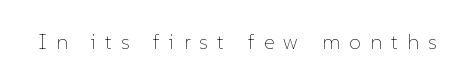
Q: Is the text bold? A: No.
Q: Is the text italic (slanted)? A: No, it is upright.
Q: Is the text underlined? A: No.
Q: Is the spacing between letters normal or unusually wide? A: Unusually wide.
